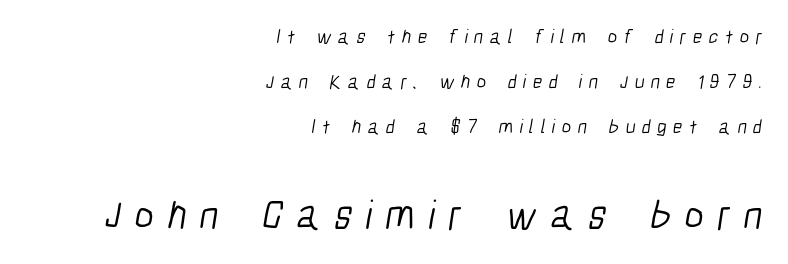
{"serif": "no", "bold": "no", "weight": "light", "width": "condensed", "stroke_contrast": "low", "x_height": "medium", "monospaced": "no", "underline": "no", "align": "right", "line_spacing": "loose", "line_spacing_ratio": 2.25, "letter_spacing": "wide", "letter_spacing_em": 0.32, "larger_block": "second", "size_ratio": 2.05, "glyph_px": 41}
